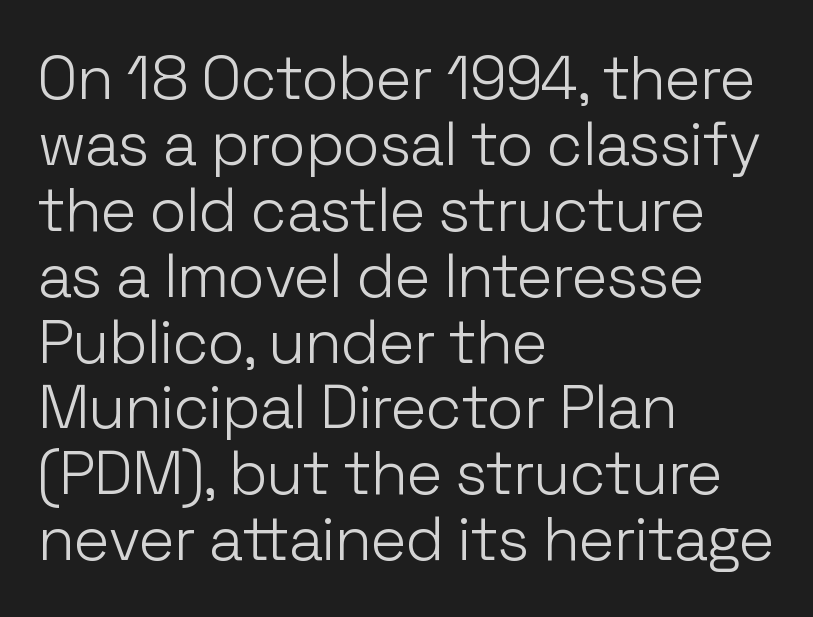
Q: Is the text bold? A: No.
Q: Is the text italic (slanted)? A: No, it is upright.
Q: Is the typeface a serif or a sans-serif typeface? A: Sans-serif.
Q: Is the text underlined? A: No.
Q: How is the paragraph aligned? A: Left-aligned.
Q: Is the spacing between letters normal or unusually wide? A: Normal.
Q: Is the spacing between lines tight, normal or loose? A: Tight.
Q: Width (condensed, normal, or wide)? A: Normal.
Q: Stroke contrast? A: Low.
Q: x-height? A: Medium.
Q: Monospaced? A: No.
